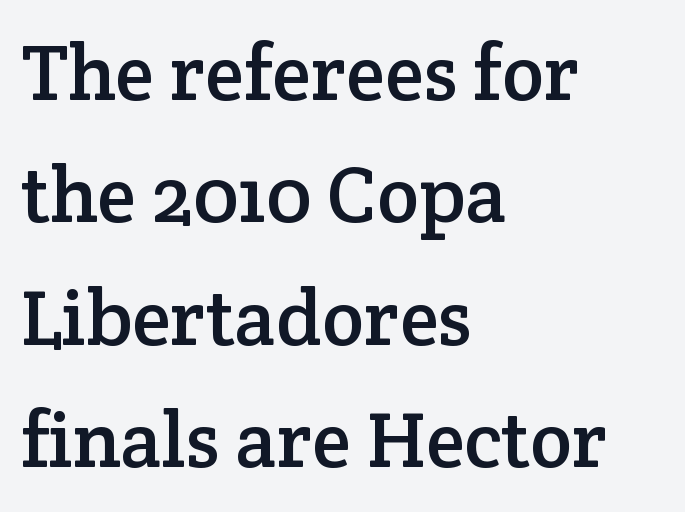
{"serif": "yes", "italic": "no", "width": "normal", "stroke_contrast": "low", "x_height": "medium", "monospaced": "no", "underline": "no", "align": "left", "line_spacing": "normal", "line_spacing_ratio": 1.55, "letter_spacing": "normal", "letter_spacing_em": 0.0, "glyph_px": 79}
